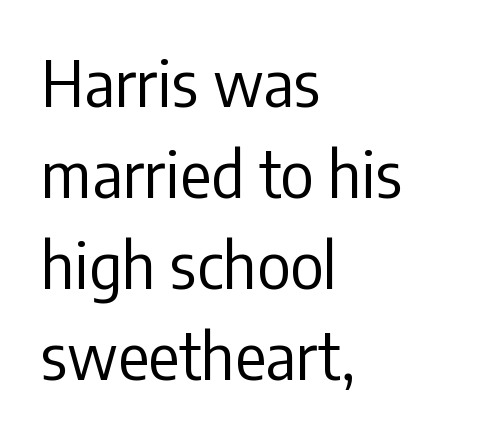
Is the block centered? No — it sits flush against the left margin. Normally led — the rows are evenly, conventionally spaced. Spacing verdict: proportional, widths tailored to each character. Stroke mass is kept to a normal reading level or below.
